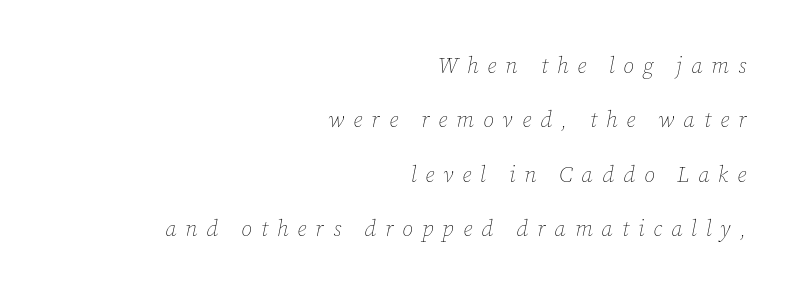
{"italic": "yes", "lean": "right", "slant_degrees": 12, "bold": "no", "underline": "no", "align": "right", "line_spacing": "loose", "line_spacing_ratio": 2.47, "letter_spacing": "wide", "letter_spacing_em": 0.41, "glyph_px": 22}
